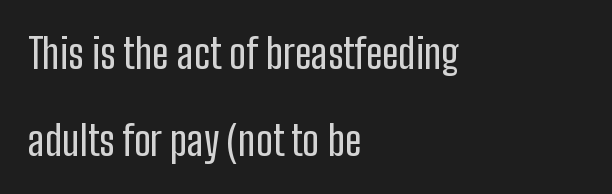
{"serif": "no", "italic": "no", "width": "condensed", "stroke_contrast": "low", "x_height": "medium", "monospaced": "no", "underline": "no", "align": "left", "line_spacing": "loose", "line_spacing_ratio": 2.13, "letter_spacing": "normal", "letter_spacing_em": 0.0, "glyph_px": 41}
